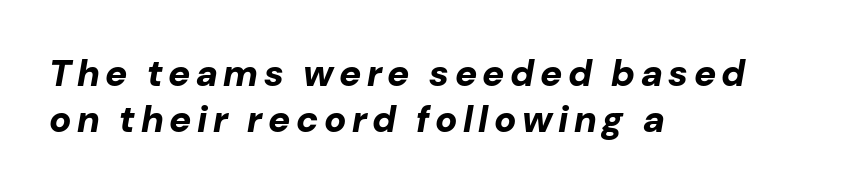
{"italic": "yes", "lean": "right", "slant_degrees": 10, "bold": "yes", "weight": "bold", "width": "normal", "stroke_contrast": "low", "x_height": "medium", "monospaced": "no", "underline": "no", "align": "left", "line_spacing_ratio": 1.24, "glyph_px": 37}
